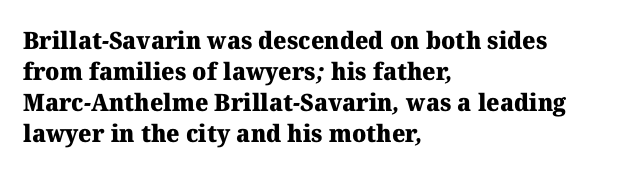
Q: Is the text bold? A: Yes.
Q: Is the text underlined? A: No.
Q: How is the paragraph aligned? A: Left-aligned.
Q: Is the spacing between letters normal or unusually wide? A: Normal.
Q: Is the spacing between lines tight, normal or loose? A: Normal.
